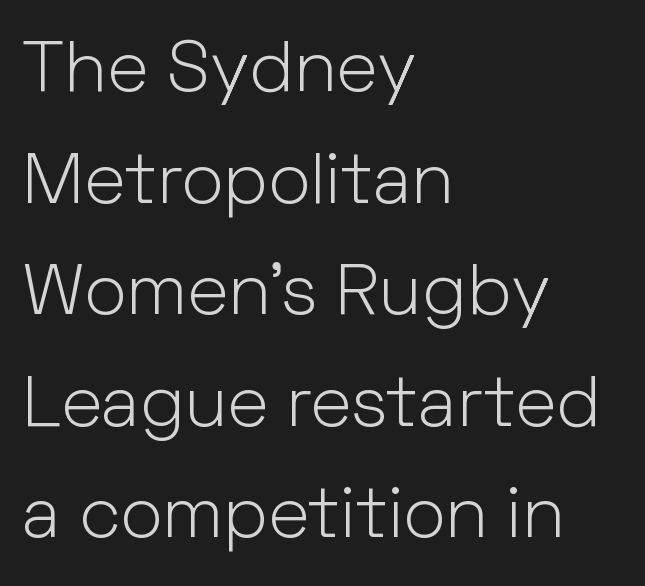
Is this a fixed-width face? No — the glyphs have proportional, varying widths. The font's upright variant was chosen for this text. The font family rendered here belongs to the sans-serif group. The paragraph shown leans on its left margin. Descenders hang freely into open space. No heavy texture on the line: the type isn't bold.
